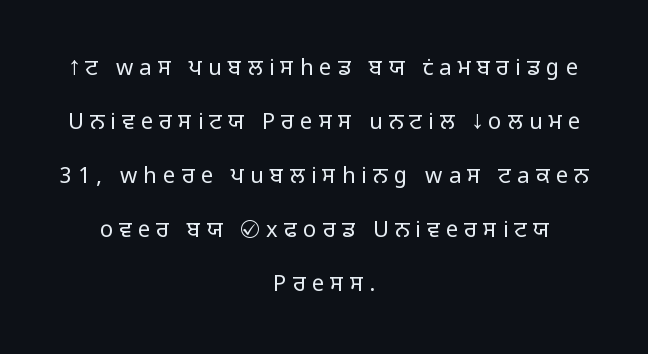
{"italic": "no", "bold": "no", "underline": "no", "align": "center", "line_spacing": "loose", "line_spacing_ratio": 2.45, "letter_spacing": "wide", "letter_spacing_em": 0.28, "glyph_px": 22}
